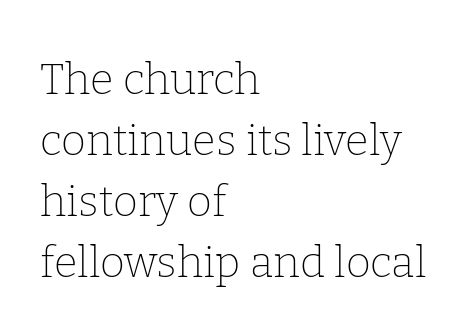
The image shows 43 px thin serif type, upright; set left-aligned, normal line spacing (1.42x), normal letter spacing, not underlined; low stroke contrast and a medium x-height.
